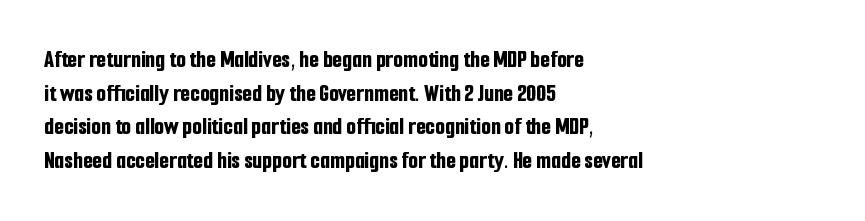
Students, note that the glyphs here touch the page at normal intervals. Chunky letters — that's bold for sure. Descenders are the only things crossing below the line. Notice how the passage keeps a crisp vertical edge on the left only.
